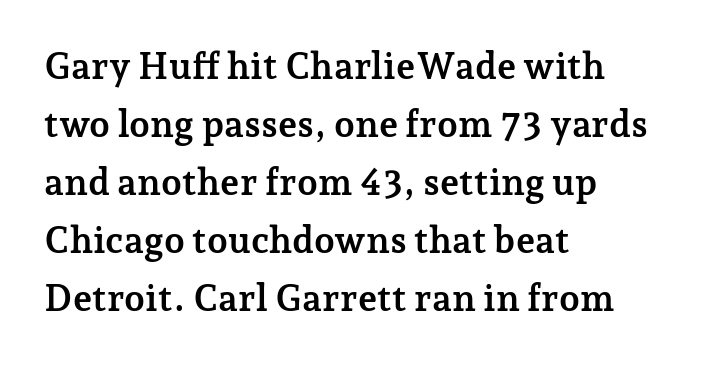
{"serif": "yes", "italic": "no", "bold": "yes", "weight": "semibold", "width": "normal", "stroke_contrast": "low", "x_height": "medium", "monospaced": "no", "underline": "no", "align": "left", "line_spacing": "normal", "line_spacing_ratio": 1.57, "letter_spacing": "normal", "letter_spacing_em": 0.0, "glyph_px": 37}
